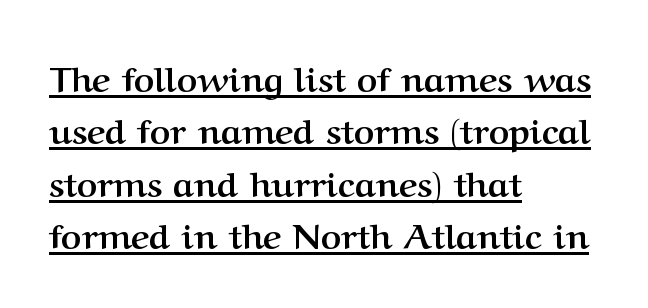
Caption: standard tracking, unaltered. Do the letters lean? They stand straight. Thick stems and heavy bowls — unmistakably bold. The lines in this sample share a left origin and differ only in where they stop.
